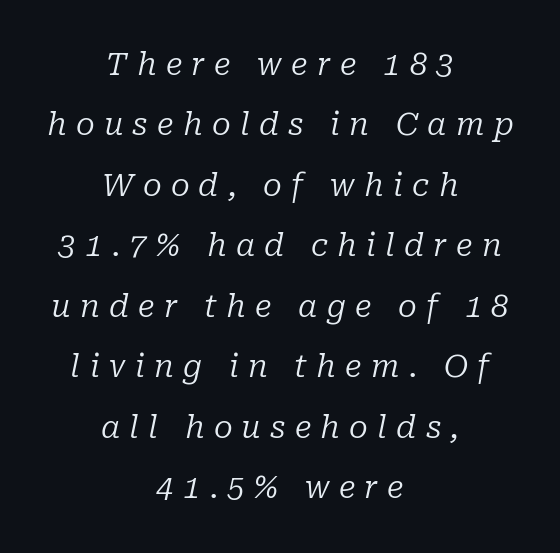
{"serif": "yes", "italic": "yes", "lean": "right", "slant_degrees": 10, "bold": "no", "weight": "regular", "width": "normal", "stroke_contrast": "low", "x_height": "medium", "monospaced": "no", "underline": "no", "align": "center", "line_spacing": "loose", "line_spacing_ratio": 1.95, "letter_spacing": "wide", "letter_spacing_em": 0.3, "glyph_px": 31}
